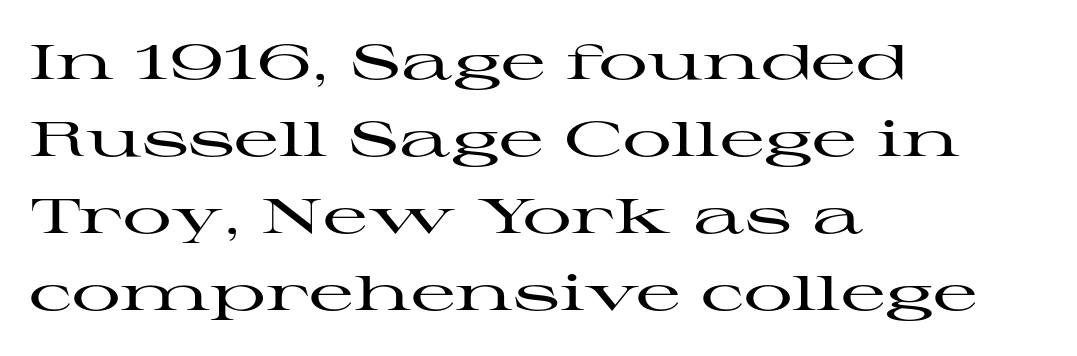
{"serif": "yes", "italic": "no", "width": "wide", "stroke_contrast": "high", "x_height": "medium", "monospaced": "no", "underline": "no", "align": "left", "line_spacing": "normal", "line_spacing_ratio": 1.57, "letter_spacing": "normal", "letter_spacing_em": 0.0, "glyph_px": 49}
